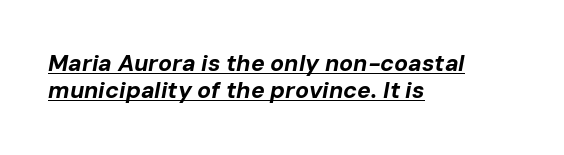
The image shows 23 px bold type, italic (leaning right); set left-aligned, line spacing 1.19x, normal letter spacing, underlined.
